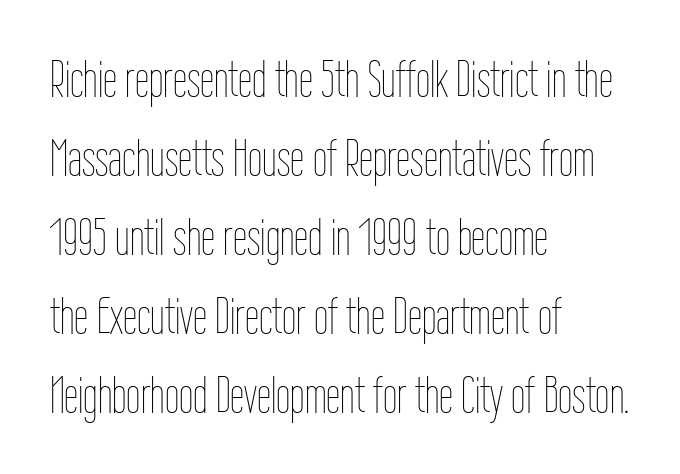
Q: Is the text bold? A: No.
Q: Is the text italic (slanted)? A: No, it is upright.
Q: Is the text underlined? A: No.
Q: How is the paragraph aligned? A: Left-aligned.
Q: Is the spacing between letters normal or unusually wide? A: Normal.
Q: Is the spacing between lines tight, normal or loose? A: Normal.
Q: Width (condensed, normal, or wide)? A: Condensed.
Q: Stroke contrast? A: Low.
Q: x-height? A: Medium.
Q: Monospaced? A: No.
